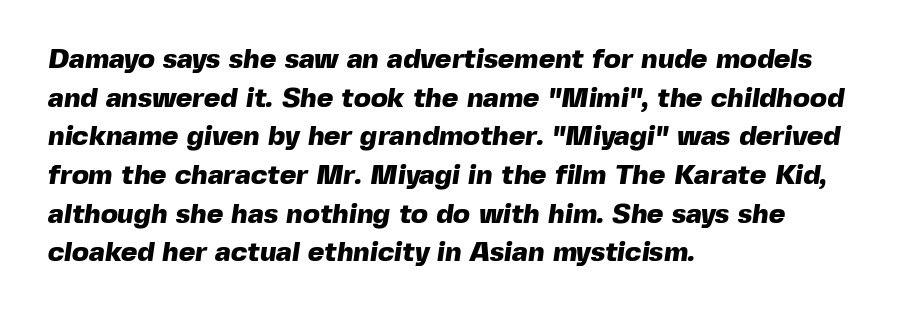
Q: Is the text bold? A: Yes.
Q: Is the typeface a serif or a sans-serif typeface? A: Sans-serif.
Q: Is the text underlined? A: No.
Q: How is the paragraph aligned? A: Left-aligned.
Q: Is the spacing between letters normal or unusually wide? A: Normal.
Q: Is the spacing between lines tight, normal or loose? A: Normal.
Q: Width (condensed, normal, or wide)? A: Normal.
Q: x-height? A: Medium.
Q: Monospaced? A: No.
